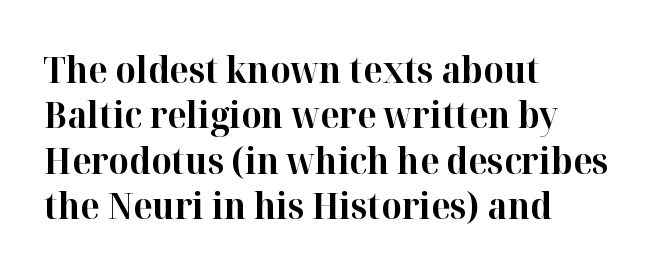
The image shows 36 px bold serif type, upright; set left-aligned, normal line spacing (1.26x), normal letter spacing, not underlined; high stroke contrast and a medium x-height.
